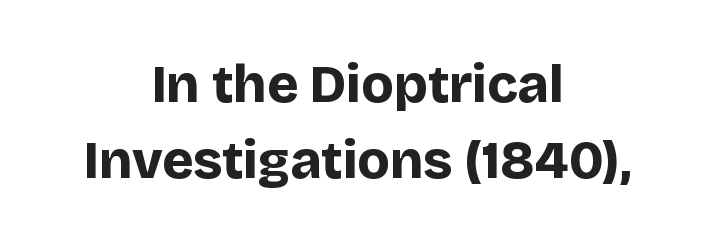
The image shows 53 px bold sans-serif type, upright; set centered, normal line spacing (1.43x), normal letter spacing, not underlined; low stroke contrast and a large x-height.
